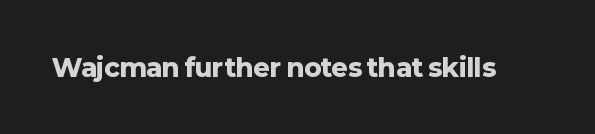
The image shows 25 px bold type, upright; set normal letter spacing, not underlined.
